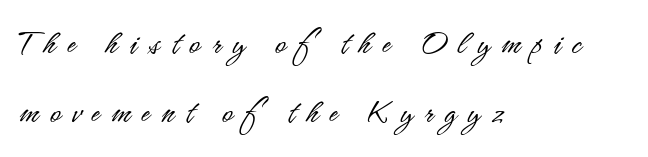
The letters are spread apart with noticeably loose tracking. Is the block centered? No — it sits flush against the left margin. Check under the words: just untouched page.
